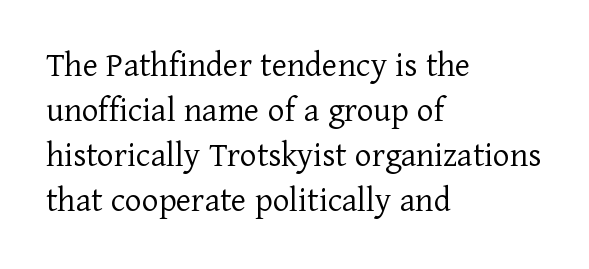
{"serif": "yes", "italic": "no", "bold": "no", "weight": "light", "width": "normal", "stroke_contrast": "low", "x_height": "medium", "monospaced": "no", "underline": "no", "align": "left", "line_spacing": "normal", "line_spacing_ratio": 1.25, "letter_spacing": "normal", "letter_spacing_em": 0.0, "glyph_px": 36}
